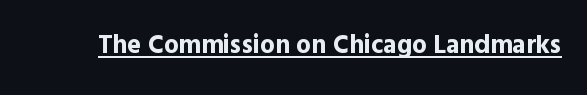
Q: Is the text bold? A: Yes.
Q: Is the text italic (slanted)? A: No, it is upright.
Q: Is the text underlined? A: Yes.
Q: Is the spacing between letters normal or unusually wide? A: Normal.
